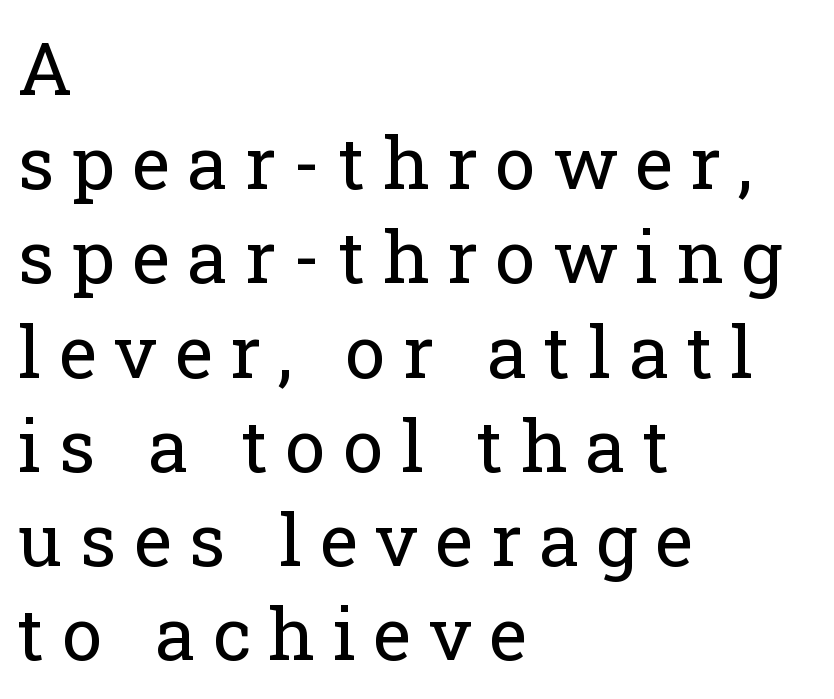
Heft: none added — not bold. Italic: no, the glyphs are upright roman. The type family on display is of the serif kind. Do the characters align in a grid? No, the font is proportional. In CSS terms this would be text-align: left. What's the leading like? Ordinary, nothing unusual.
